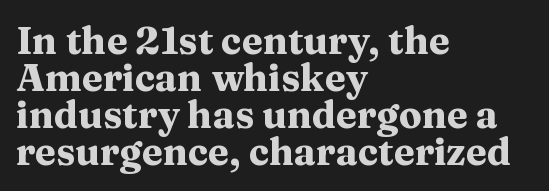
{"serif": "yes", "italic": "no", "bold": "yes", "weight": "heavy", "width": "wide", "stroke_contrast": "medium", "x_height": "medium", "monospaced": "no", "underline": "no", "align": "left", "line_spacing": "tight", "line_spacing_ratio": 0.97, "letter_spacing": "normal", "letter_spacing_em": 0.0, "glyph_px": 38}
